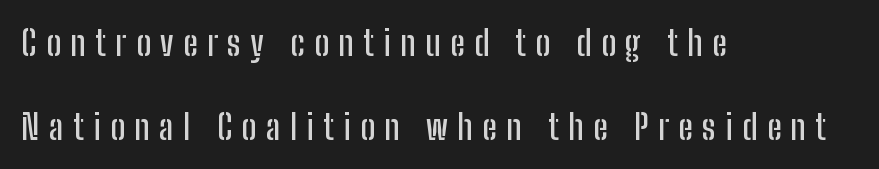
Q: Is the text italic (slanted)? A: No, it is upright.
Q: Is the typeface a serif or a sans-serif typeface? A: Sans-serif.
Q: Is the text underlined? A: No.
Q: How is the paragraph aligned? A: Left-aligned.
Q: Is the spacing between letters normal or unusually wide? A: Unusually wide.
Q: Is the spacing between lines tight, normal or loose? A: Loose.
Q: Width (condensed, normal, or wide)? A: Condensed.
Q: Stroke contrast? A: Low.
Q: x-height? A: Medium.
Q: Monospaced? A: No.
